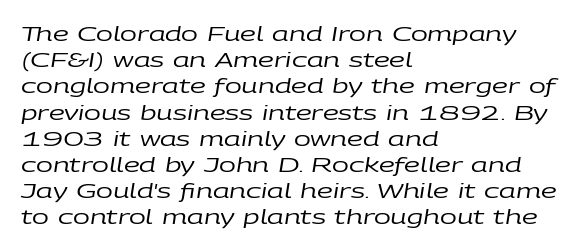
The image shows 20 px text type, italic (leaning right); set left-aligned, normal line spacing (1.31x), normal letter spacing, not underlined.
